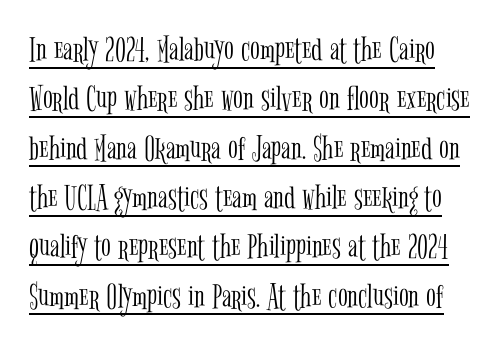
The image shows 36 px light, condensed serif type, upright; set normal line spacing (1.37x), normal letter spacing, underlined; low stroke contrast and a medium x-height.
